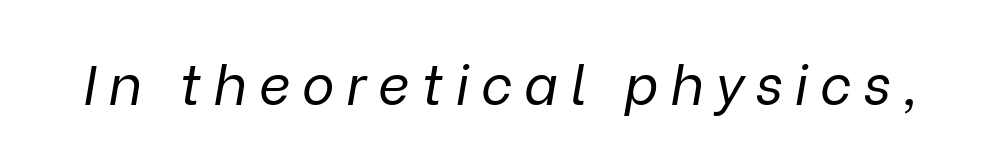
The typography opts for an oblique posture over an upright one. The baseline area is clear. Varying glyph widths throughout — classic text-font behaviour. Heft: none added — not bold.
